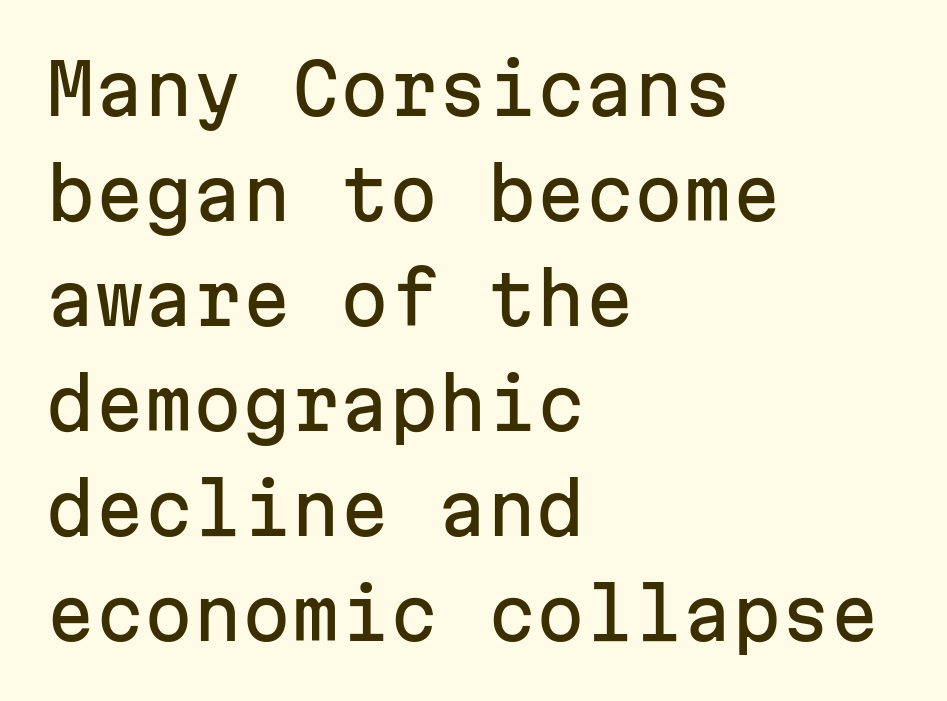
{"serif": "no", "italic": "no", "width": "normal", "stroke_contrast": "low", "x_height": "medium", "monospaced": "yes", "underline": "no", "align": "left", "line_spacing": "normal", "line_spacing_ratio": 1.5, "letter_spacing": "normal", "letter_spacing_em": 0.0, "glyph_px": 70}
